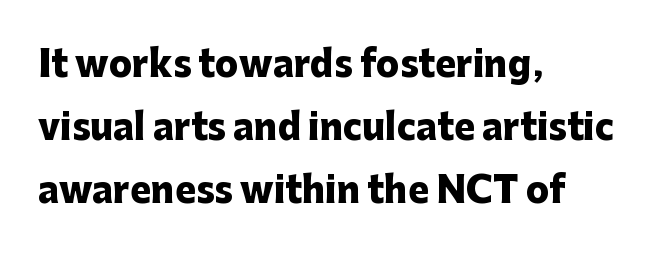
The image shows 35 px heavy sans-serif type, upright; set left-aligned, line spacing 1.8x, normal letter spacing, not underlined; low stroke contrast and a medium x-height.
